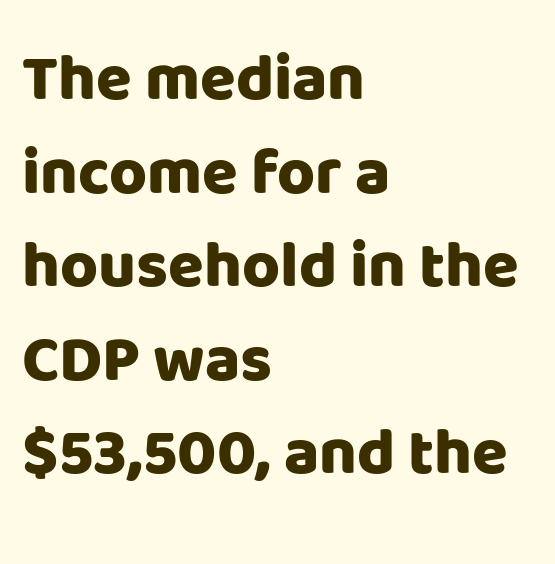
Q: Is the text bold? A: Yes.
Q: Is the text italic (slanted)? A: No, it is upright.
Q: Is the typeface a serif or a sans-serif typeface? A: Sans-serif.
Q: Is the text underlined? A: No.
Q: How is the paragraph aligned? A: Left-aligned.
Q: Is the spacing between letters normal or unusually wide? A: Normal.
Q: Is the spacing between lines tight, normal or loose? A: Normal.
Q: Width (condensed, normal, or wide)? A: Normal.
Q: Stroke contrast? A: Low.
Q: x-height? A: Large.
Q: Monospaced? A: No.
